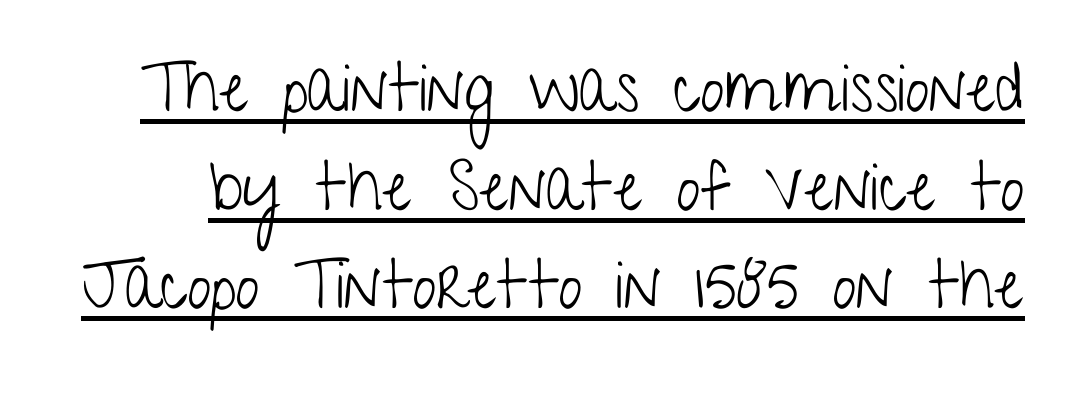
The image shows 68 px light, condensed sans-serif type, upright; set normal line spacing (1.45x), normal letter spacing, underlined; low stroke contrast and a medium x-height.
